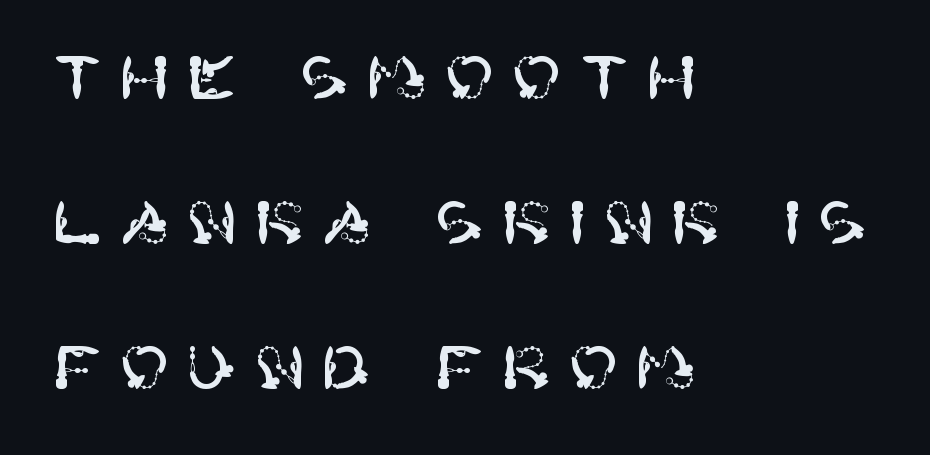
The image shows 60 px sans-serif type, upright; set left-aligned, loose line spacing (2.42x), unusually wide letter spacing (+0.28 em), not underlined; high stroke contrast and a large x-height.
